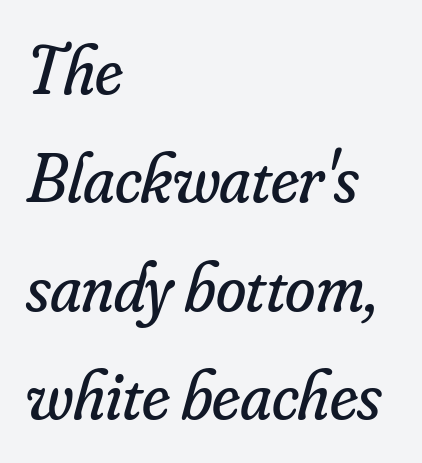
Q: Is the text bold? A: No.
Q: Is the text italic (slanted)? A: Yes, it leans right by about 16 degrees.
Q: Is the typeface a serif or a sans-serif typeface? A: Serif.
Q: Is the text underlined? A: No.
Q: How is the paragraph aligned? A: Left-aligned.
Q: Is the spacing between letters normal or unusually wide? A: Normal.
Q: Is the spacing between lines tight, normal or loose? A: Normal.
Q: Width (condensed, normal, or wide)? A: Normal.
Q: Stroke contrast? A: Low.
Q: x-height? A: Small.
Q: Monospaced? A: No.
